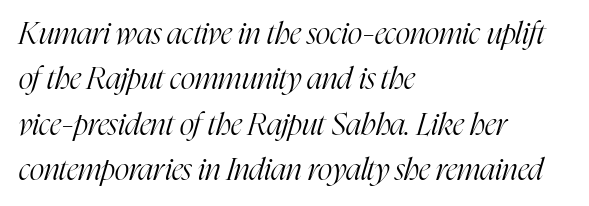
The image shows 31 px light, condensed serif type, italic (leaning right); set left-aligned, normal line spacing (1.46x), normal letter spacing, not underlined; high stroke contrast and a medium x-height.
